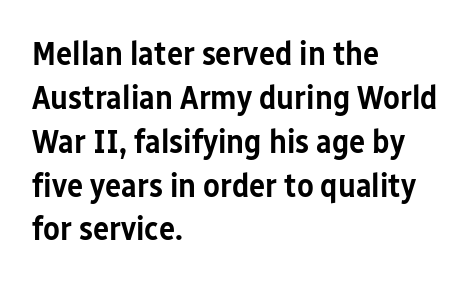
Classification — sans serif. Caption: semibold face, moderately heavy strokes. These lines are set flush left with a ragged right edge. The font's upright variant was chosen for this text. This block has exactly the height ordinary leading produces.
